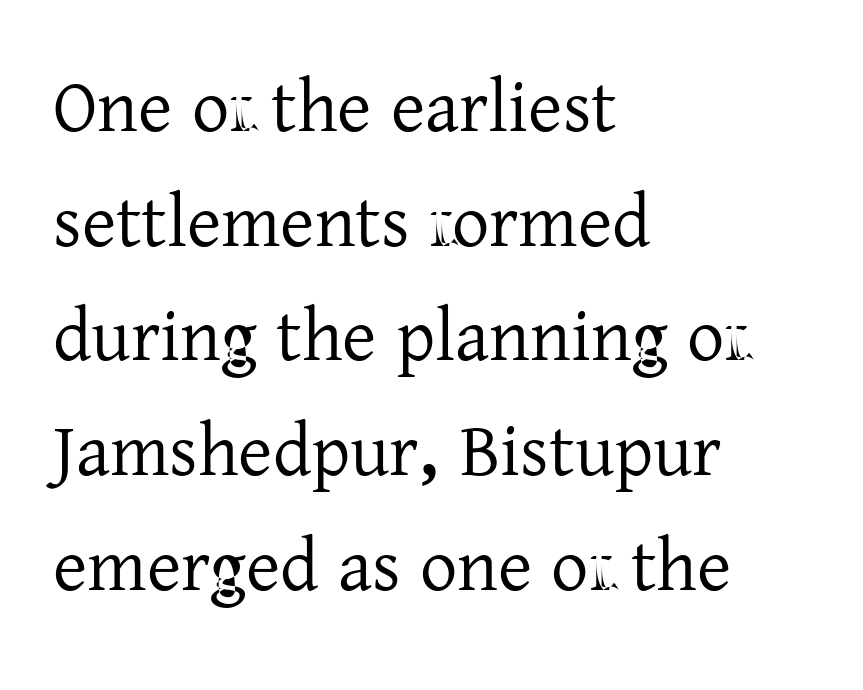
Q: Is the text italic (slanted)? A: No, it is upright.
Q: Is the typeface a serif or a sans-serif typeface? A: Serif.
Q: Is the text underlined? A: No.
Q: How is the paragraph aligned? A: Left-aligned.
Q: Is the spacing between letters normal or unusually wide? A: Normal.
Q: Is the spacing between lines tight, normal or loose? A: Normal.
Q: Width (condensed, normal, or wide)? A: Normal.
Q: Stroke contrast? A: Low.
Q: x-height? A: Medium.
Q: Monospaced? A: No.
